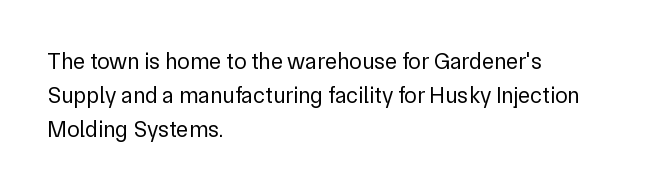
{"italic": "no", "bold": "no", "underline": "no", "align": "left", "line_spacing": "normal", "line_spacing_ratio": 1.48, "letter_spacing": "normal", "letter_spacing_em": 0.0, "glyph_px": 23}
